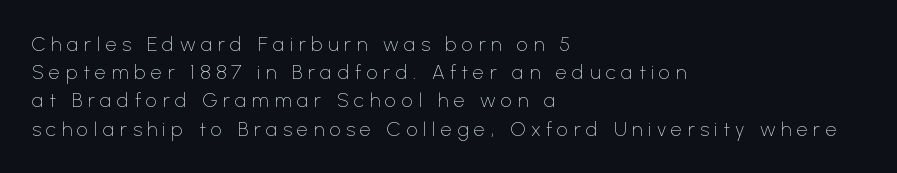
{"italic": "no", "bold": "no", "underline": "no", "align": "left", "line_spacing": "normal", "line_spacing_ratio": 1.41, "letter_spacing": "wide", "letter_spacing_em": 0.27, "glyph_px": 20}
